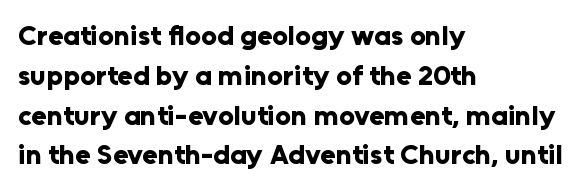
The image shows 28 px bold sans-serif type, upright; set left-aligned, normal line spacing (1.42x), normal letter spacing, not underlined; low stroke contrast and a medium x-height.
